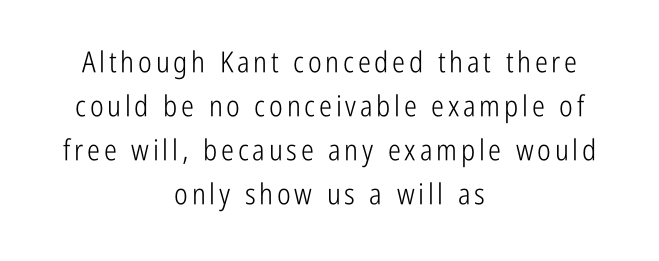
{"serif": "no", "italic": "no", "bold": "no", "weight": "light", "width": "condensed", "stroke_contrast": "low", "x_height": "medium", "monospaced": "no", "underline": "no", "align": "center", "line_spacing": "normal", "line_spacing_ratio": 1.52, "glyph_px": 29}
